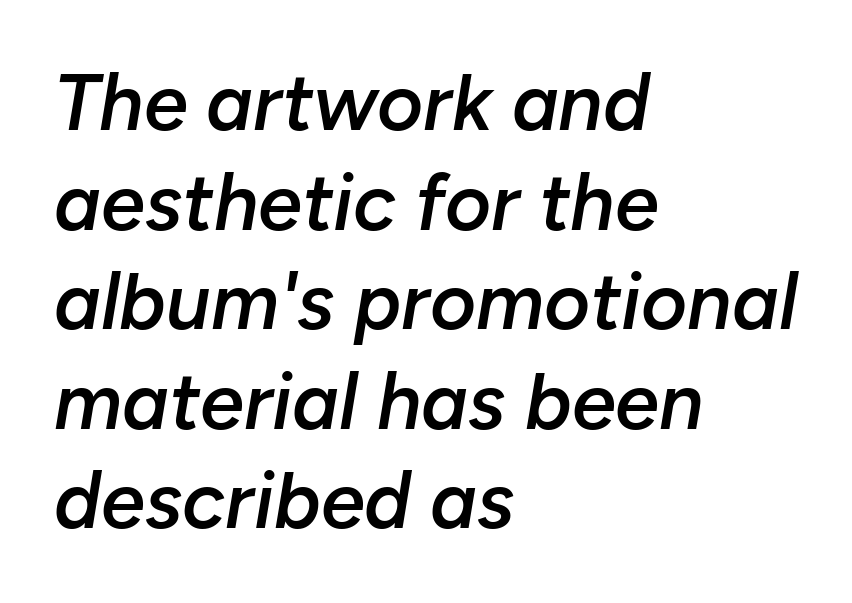
The letters advance in unequal steps, a hallmark of proportional type. A typesetter would call this leading conventional body-copy spacing. Emphasis by weight is partial: semibold. If you drew a line through each stem, it would be angled.
